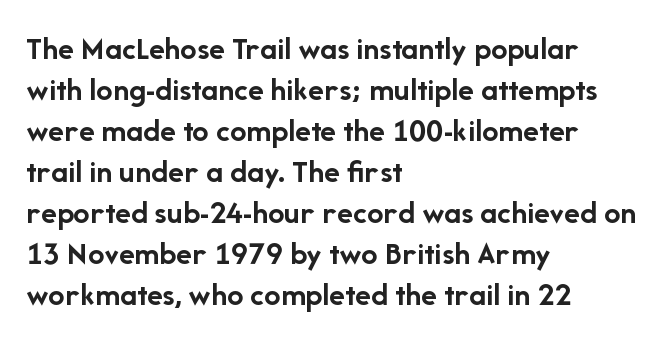
Q: Is the text bold? A: Yes.
Q: Is the text italic (slanted)? A: No, it is upright.
Q: Is the typeface a serif or a sans-serif typeface? A: Sans-serif.
Q: Is the text underlined? A: No.
Q: How is the paragraph aligned? A: Left-aligned.
Q: Is the spacing between letters normal or unusually wide? A: Normal.
Q: Width (condensed, normal, or wide)? A: Normal.
Q: Stroke contrast? A: Low.
Q: x-height? A: Medium.
Q: Monospaced? A: No.
